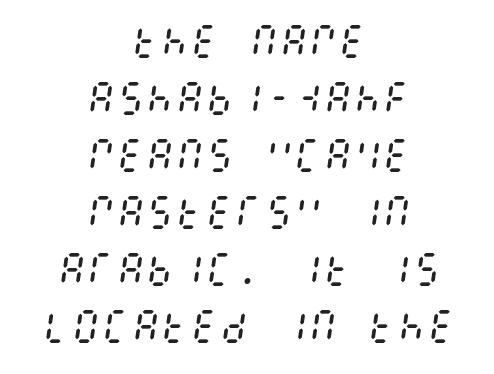
The image shows 37 px regular-weight, condensed type, italic (leaning right); set centered, normal line spacing (1.54x), normal letter spacing, not underlined; medium stroke contrast and a large x-height.
